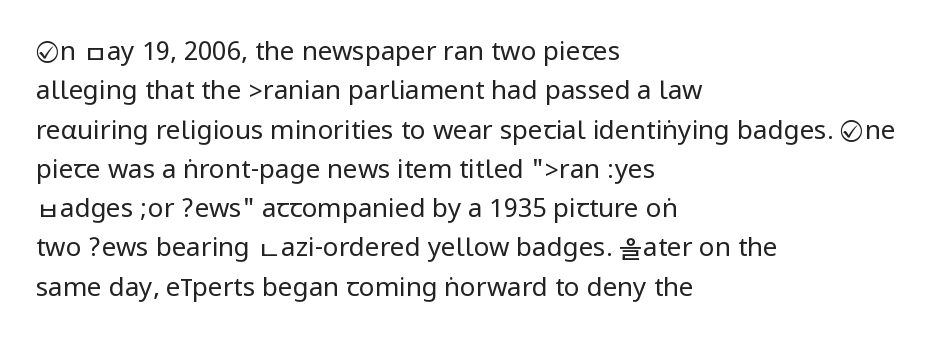
Q: Is the text bold? A: No.
Q: Is the text italic (slanted)? A: No, it is upright.
Q: Is the text underlined? A: No.
Q: How is the paragraph aligned? A: Left-aligned.
Q: Is the spacing between letters normal or unusually wide? A: Normal.
Q: Is the spacing between lines tight, normal or loose? A: Normal.
